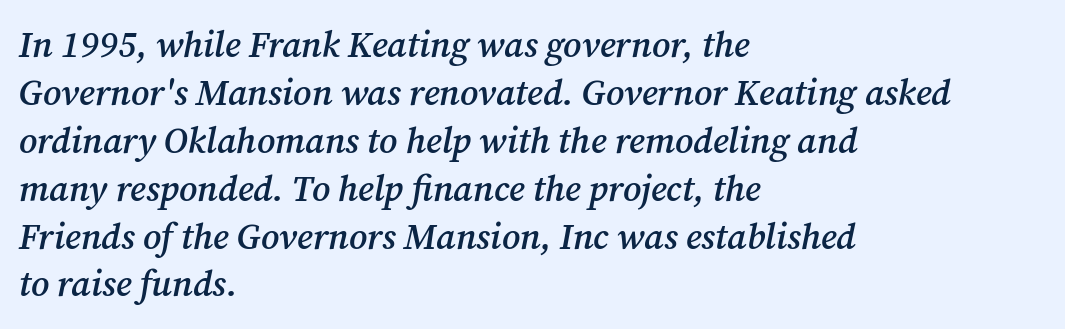
The designer went with a serif here, giving each stem small feet. Decoration check: the copy has no underline. In terms of posture, this sample is oblique. Proportional: the letters do not fall into vertical columns. The lines in this sample share a left origin and differ only in where they stop.
